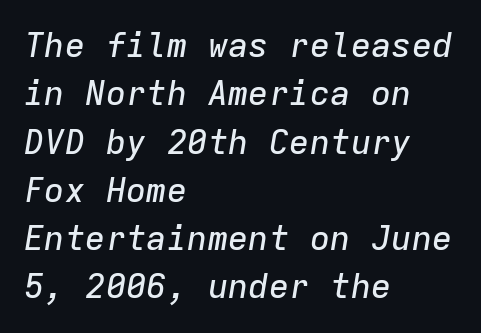
{"italic": "yes", "lean": "right", "slant_degrees": 9, "width": "normal", "stroke_contrast": "low", "x_height": "medium", "monospaced": "yes", "underline": "no", "align": "left", "line_spacing": "normal", "line_spacing_ratio": 1.42, "letter_spacing": "normal", "letter_spacing_em": 0.0, "glyph_px": 34}
